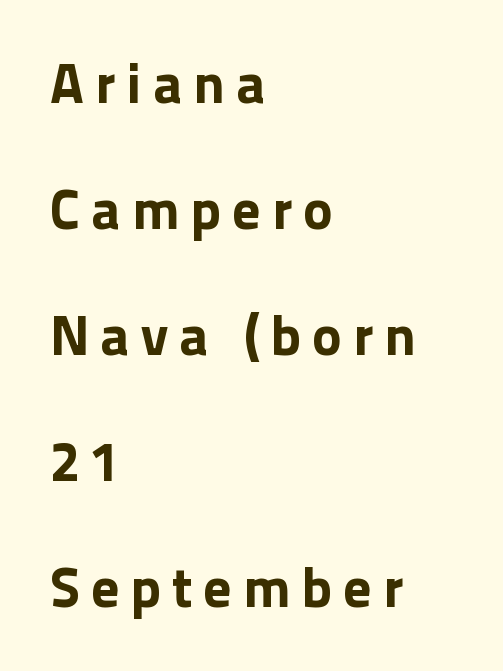
The image shows 56 px bold sans-serif type, upright; set left-aligned, loose line spacing (2.25x), unusually wide letter spacing (+0.2 em), not underlined; a medium x-height.
